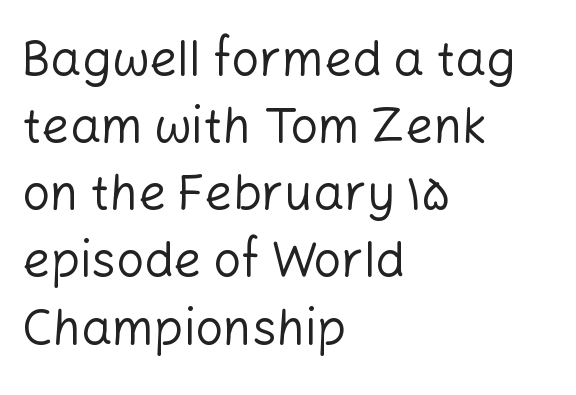
The image shows 49 px regular-weight sans-serif type, upright; set left-aligned, normal line spacing (1.37x), normal letter spacing, not underlined; low stroke contrast and a medium x-height.
